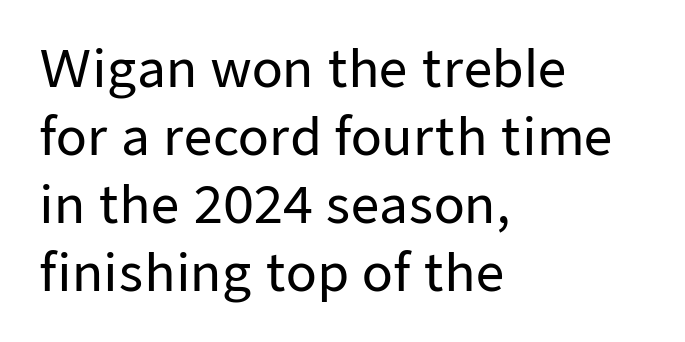
{"serif": "no", "italic": "no", "width": "normal", "stroke_contrast": "low", "x_height": "medium", "monospaced": "no", "underline": "no", "align": "left", "line_spacing": "normal", "line_spacing_ratio": 1.36, "letter_spacing": "normal", "letter_spacing_em": 0.0, "glyph_px": 50}
